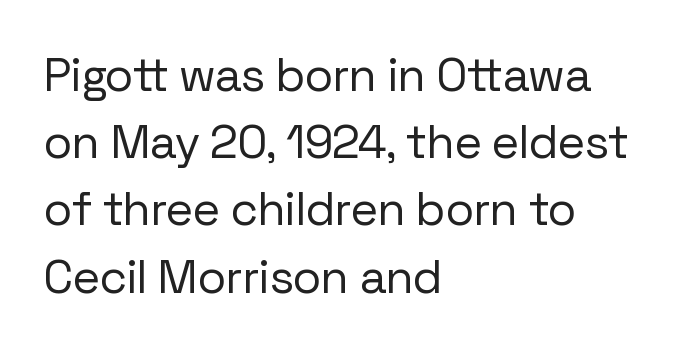
Q: Is the text bold? A: No.
Q: Is the text italic (slanted)? A: No, it is upright.
Q: Is the typeface a serif or a sans-serif typeface? A: Sans-serif.
Q: Is the text underlined? A: No.
Q: How is the paragraph aligned? A: Left-aligned.
Q: Is the spacing between letters normal or unusually wide? A: Normal.
Q: Is the spacing between lines tight, normal or loose? A: Normal.
Q: Width (condensed, normal, or wide)? A: Normal.
Q: Stroke contrast? A: Low.
Q: x-height? A: Medium.
Q: Monospaced? A: No.
